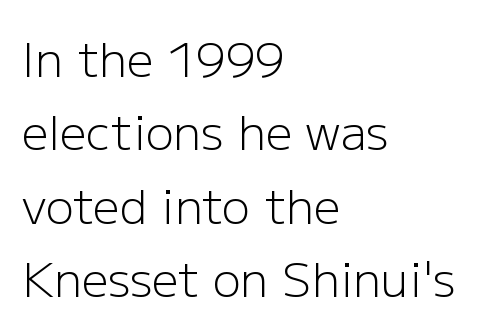
Weight: in the light-to-regular range. Leading matches the norm, producing a regular column. This rendering employs a face without finishing strokes, i.e., a sans-serif. Here the glyphs are tracked normally, forming tight word shapes. Beneath every word, the page is bare.
